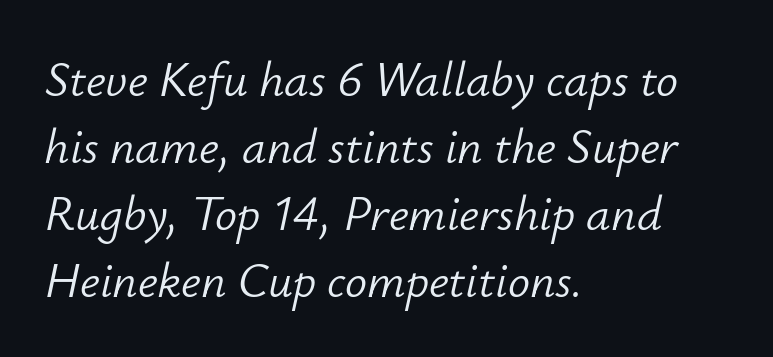
Q: Is the text bold? A: No.
Q: Is the text italic (slanted)? A: Yes, it leans right by about 12 degrees.
Q: Is the text underlined? A: No.
Q: How is the paragraph aligned? A: Left-aligned.
Q: Is the spacing between letters normal or unusually wide? A: Normal.
Q: Is the spacing between lines tight, normal or loose? A: Normal.
Q: Width (condensed, normal, or wide)? A: Normal.
Q: Stroke contrast? A: Low.
Q: x-height? A: Small.
Q: Monospaced? A: No.
